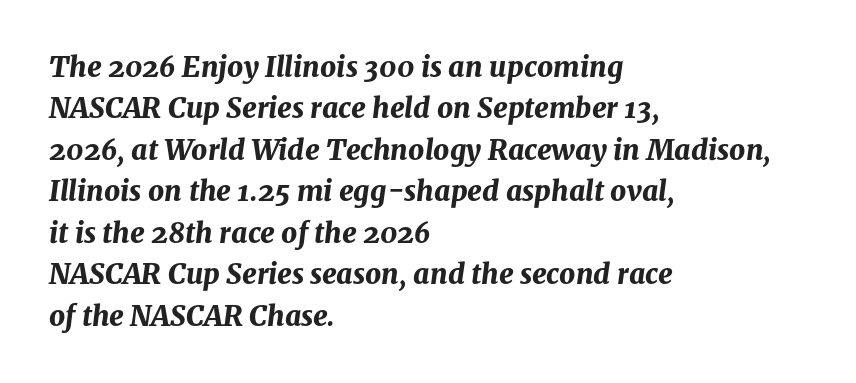
Note the varied advance widths — an 'i' is clearly narrower than an 'm'. The gap between lines stays unmarked. The passage is arranged the way most books set body copy — flush left. Plenty of ink on the page — the face is bold. A typesetter would call this leading conventional body-copy spacing.
